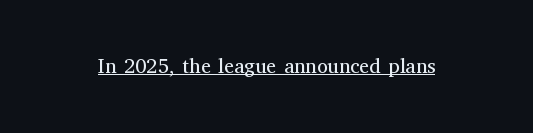
Between one letter and the next there's only the usual sliver of space. A roman cut, with each character standing at attention. The rendered words wear a rule along their underside. Heaviness? Minimal to ordinary, like unemphasized prose.
